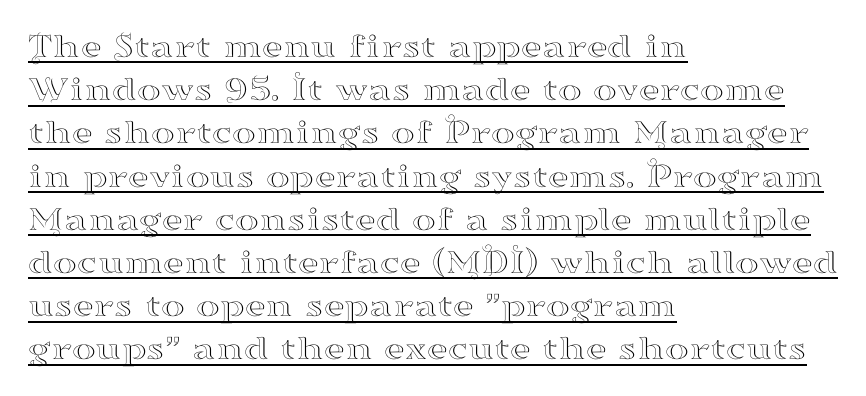
Line starts are locked; line ends wander. Is there any slant? The stems are plumb. Each letter keeps its own natural width here, so spacing adapts to shape. A typesetter would call this zero additional tracking.
